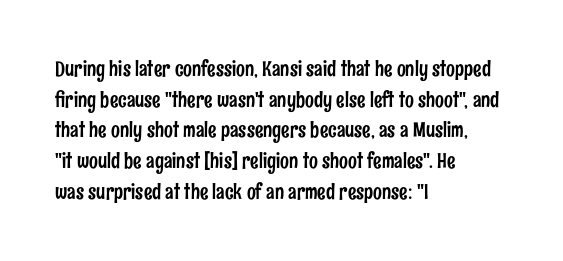
Style check: upright. Quick note: interline space is typical. This sample uses plain, unmodified letter spacing. In CSS terms this would be text-align: left.
